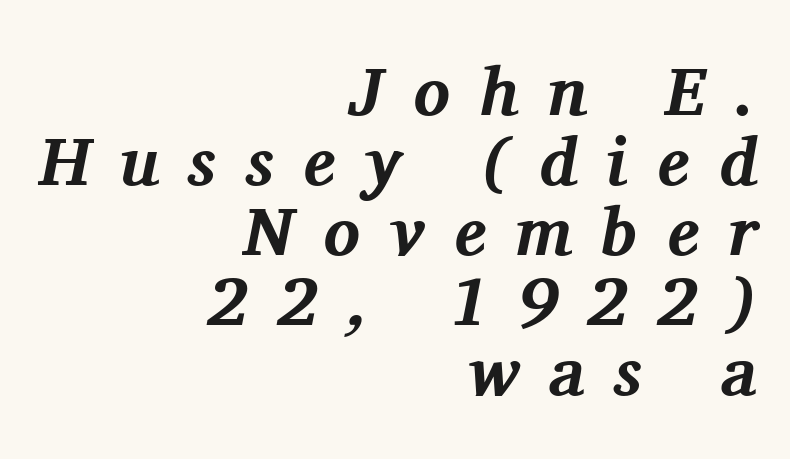
Q: Is the text bold? A: Yes.
Q: Is the text italic (slanted)? A: Yes, it leans right by about 11 degrees.
Q: Is the typeface a serif or a sans-serif typeface? A: Serif.
Q: Is the text underlined? A: No.
Q: How is the paragraph aligned? A: Right-aligned.
Q: Is the spacing between letters normal or unusually wide? A: Unusually wide.
Q: Is the spacing between lines tight, normal or loose? A: Tight.
Q: Width (condensed, normal, or wide)? A: Normal.
Q: Stroke contrast? A: Medium.
Q: x-height? A: Medium.
Q: Monospaced? A: No.
